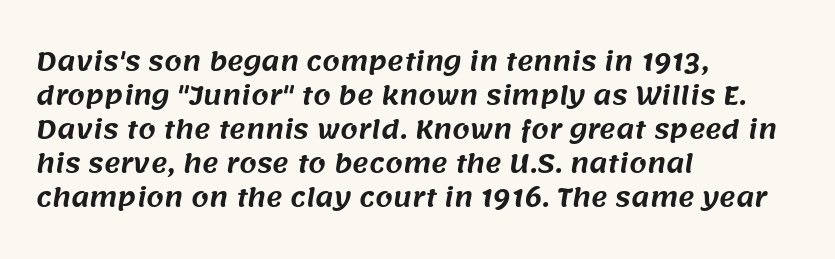
The image shows 25 px text type; set left-aligned, normal line spacing (1.36x), normal letter spacing, not underlined.
